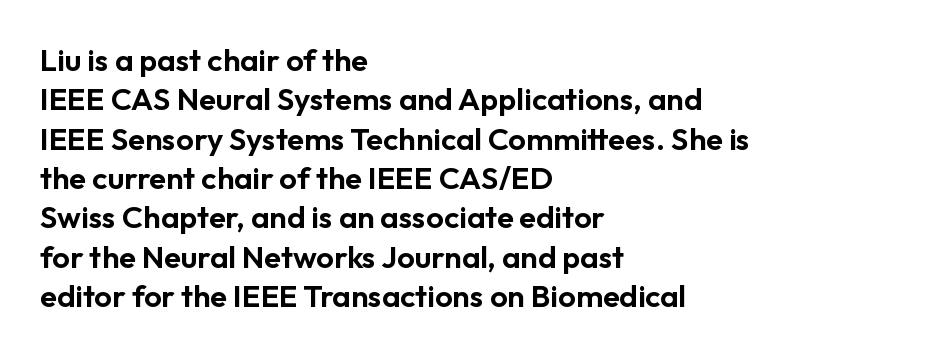
{"serif": "no", "italic": "no", "width": "normal", "stroke_contrast": "low", "x_height": "medium", "monospaced": "no", "underline": "no", "align": "left", "line_spacing": "normal", "line_spacing_ratio": 1.27, "letter_spacing": "normal", "letter_spacing_em": 0.0, "glyph_px": 31}
